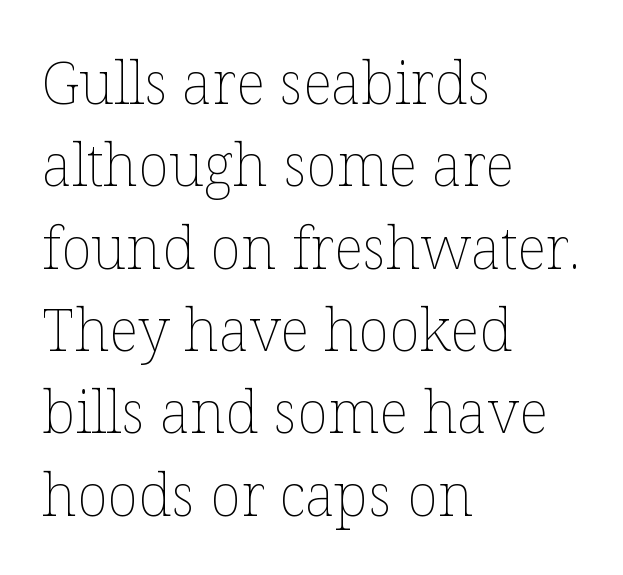
The image shows 58 px thin type, upright; set left-aligned, normal line spacing (1.42x), normal letter spacing, not underlined; low stroke contrast and a medium x-height.
